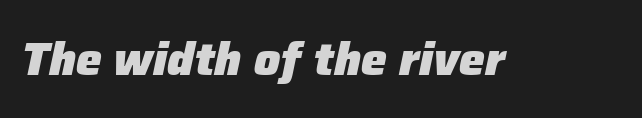
Italic? Definitely — the glyphs are oblique. Caption: standard tracking, unaltered. Thick stems and heavy bowls — unmistakably bold. The strip under each line holds only bare page. You could not count columns in this text — the font is proportionally spaced.
